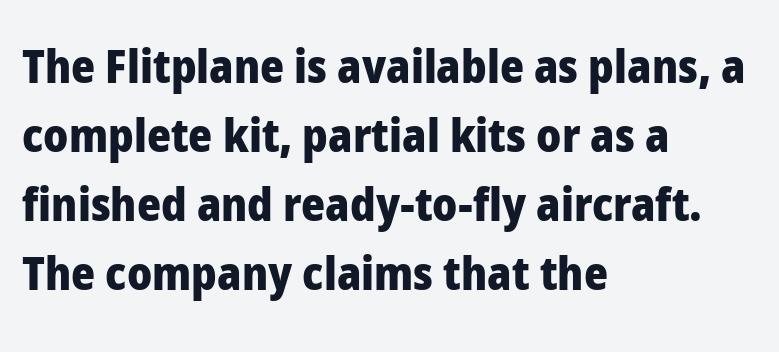
The image shows 46 px heavy sans-serif type, upright; set left-aligned, normal line spacing (1.5x), normal letter spacing, not underlined; low stroke contrast and a medium x-height.
